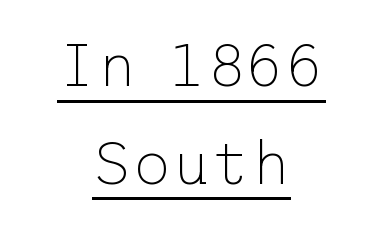
The image shows 61 px thin sans-serif type, upright; set centered, normal line spacing (1.6x), normal letter spacing, underlined; low stroke contrast and a medium x-height.
